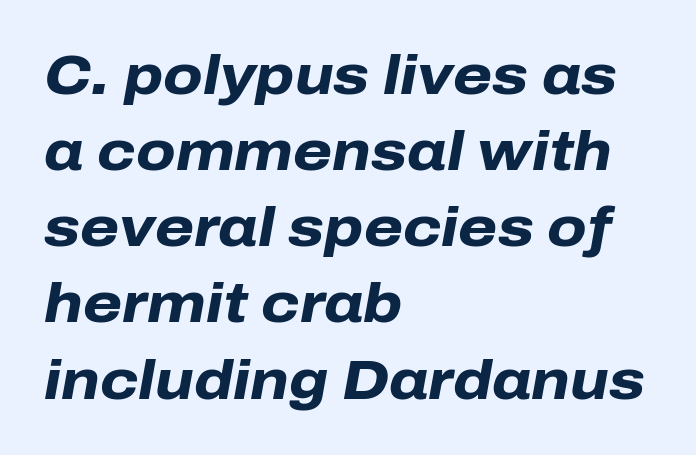
Q: Is the text bold? A: Yes.
Q: Is the text italic (slanted)? A: Yes, it leans right by about 10 degrees.
Q: Is the text underlined? A: No.
Q: How is the paragraph aligned? A: Left-aligned.
Q: Is the spacing between letters normal or unusually wide? A: Normal.
Q: Is the spacing between lines tight, normal or loose? A: Normal.
Q: Width (condensed, normal, or wide)? A: Normal.
Q: Stroke contrast? A: Low.
Q: x-height? A: Medium.
Q: Monospaced? A: No.
